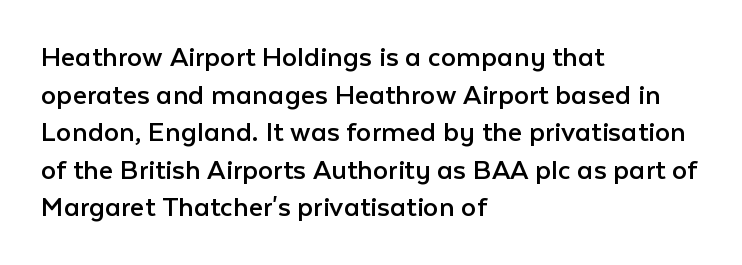
Q: Is the text bold? A: No.
Q: Is the text italic (slanted)? A: No, it is upright.
Q: Is the typeface a serif or a sans-serif typeface? A: Sans-serif.
Q: Is the text underlined? A: No.
Q: How is the paragraph aligned? A: Left-aligned.
Q: Is the spacing between letters normal or unusually wide? A: Normal.
Q: Width (condensed, normal, or wide)? A: Normal.
Q: Stroke contrast? A: Low.
Q: x-height? A: Medium.
Q: Monospaced? A: No.
